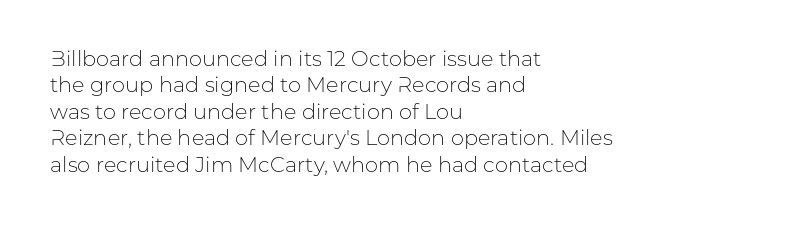
{"italic": "no", "bold": "no", "underline": "no", "align": "left", "line_spacing": "normal", "line_spacing_ratio": 1.26, "letter_spacing": "normal", "letter_spacing_em": 0.0, "glyph_px": 21}
